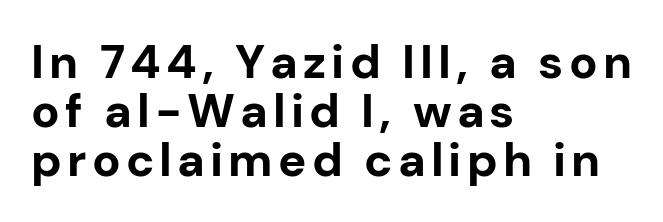
{"serif": "no", "italic": "no", "bold": "yes", "weight": "bold", "width": "normal", "stroke_contrast": "low", "x_height": "medium", "monospaced": "no", "underline": "no", "align": "left", "line_spacing": "tight", "line_spacing_ratio": 1.04, "glyph_px": 47}
